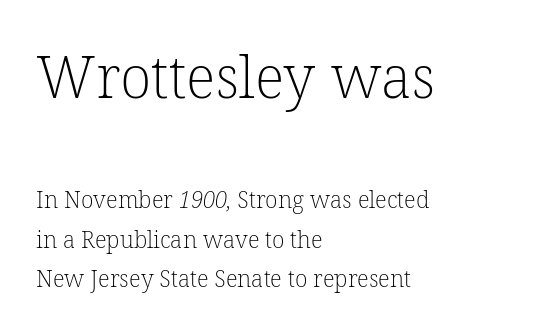
The typesetting does not lean heavy: it is not bold. Spacing verdict: proportional, widths tailored to each character. Whoever set this made the first block the dominant, larger element. Are there feet on the stems? There are — it's a serif.
